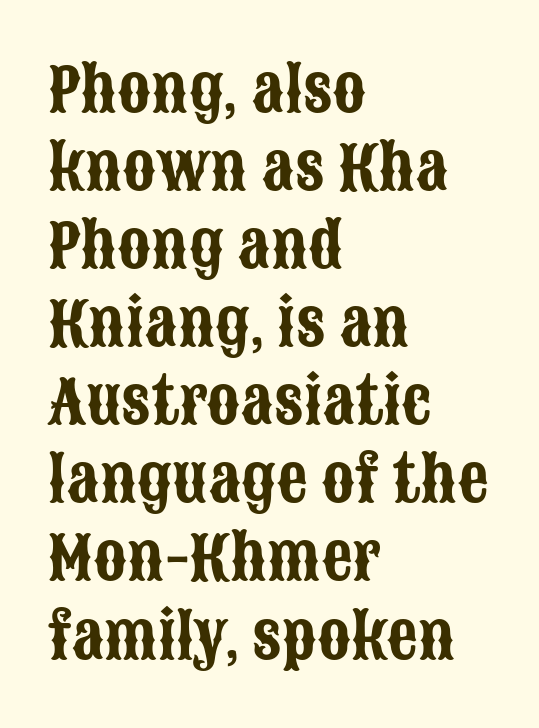
Leading: standard. Characters follow at the spacing the type designer built in. The axis of the letterforms is exactly vertical. Check the space under the baseline: it is left empty. The passage shown is typed in a proportional face where columns would drift. Layout note: lines flush left.
